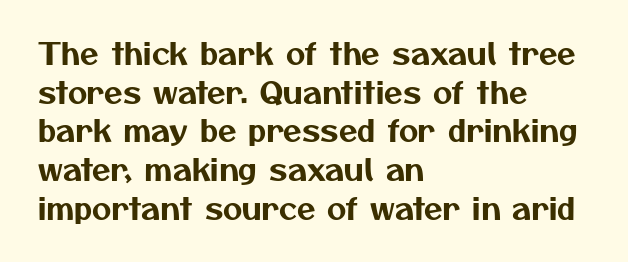
Q: Is the typeface a serif or a sans-serif typeface? A: Sans-serif.
Q: Is the text underlined? A: No.
Q: How is the paragraph aligned? A: Left-aligned.
Q: Is the spacing between letters normal or unusually wide? A: Normal.
Q: Is the spacing between lines tight, normal or loose? A: Normal.
Q: Width (condensed, normal, or wide)? A: Normal.
Q: Stroke contrast? A: Medium.
Q: x-height? A: Medium.
Q: Monospaced? A: No.
